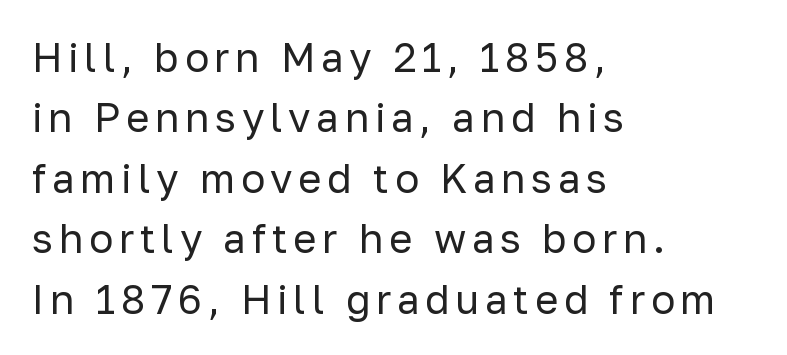
Q: Is the text bold? A: No.
Q: Is the text italic (slanted)? A: No, it is upright.
Q: Is the typeface a serif or a sans-serif typeface? A: Sans-serif.
Q: Is the text underlined? A: No.
Q: How is the paragraph aligned? A: Left-aligned.
Q: Is the spacing between lines tight, normal or loose? A: Normal.
Q: Width (condensed, normal, or wide)? A: Normal.
Q: Stroke contrast? A: Low.
Q: x-height? A: Medium.
Q: Monospaced? A: No.
